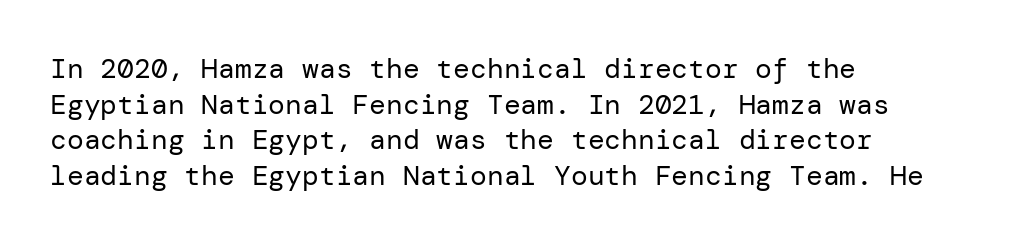
Nope, not italic — everything's standing straight. Nobody drew a line under any word here. A typesetter would call this leading conventional body-copy spacing. Look at the bottom of the vertical strokes: they stop flat, with no serifs. The face looks like a standard text weight, possibly lighter. The setting favours the left margin, as ordinary paragraphs usually do.
